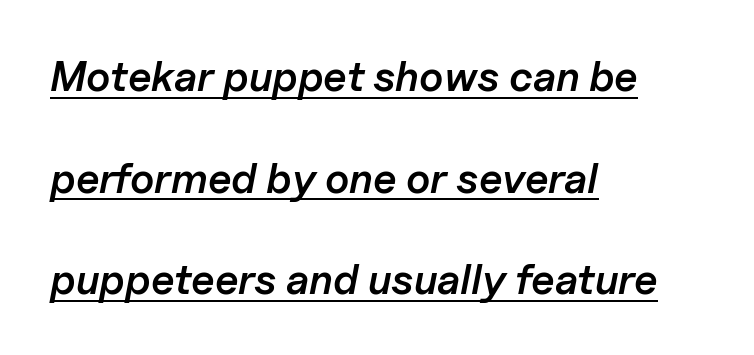
The image shows 42 px semibold type, italic (leaning right); set left-aligned, loose line spacing (2.42x), normal letter spacing, underlined; low stroke contrast and a medium x-height.
